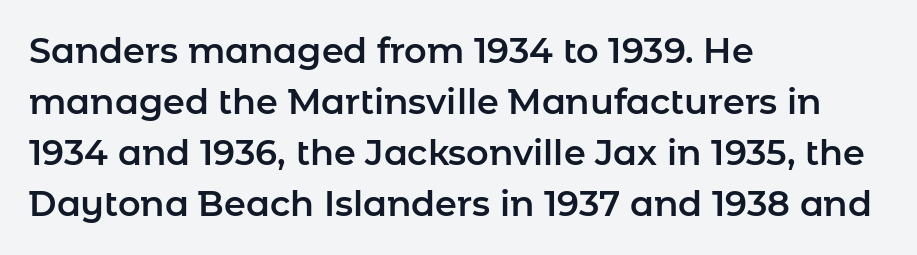
The image shows 35 px sans-serif type, upright; set left-aligned, normal line spacing (1.46x), normal letter spacing, not underlined; low stroke contrast and a medium x-height.
